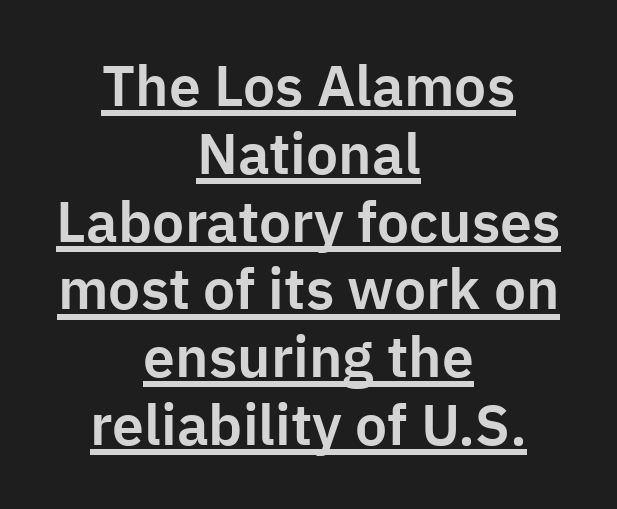
{"serif": "no", "italic": "no", "width": "normal", "stroke_contrast": "low", "x_height": "medium", "monospaced": "no", "underline": "yes", "align": "center", "line_spacing_ratio": 1.19, "letter_spacing": "normal", "letter_spacing_em": 0.0, "glyph_px": 57}
